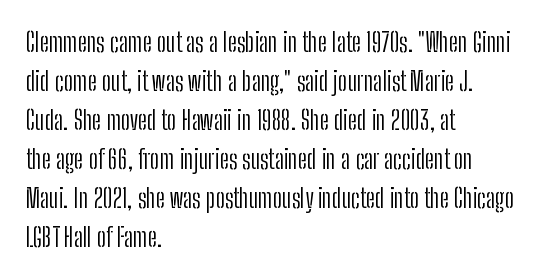
{"italic": "no", "bold": "no", "underline": "no", "align": "left", "line_spacing": "normal", "line_spacing_ratio": 1.5, "letter_spacing": "normal", "letter_spacing_em": 0.0, "glyph_px": 26}
